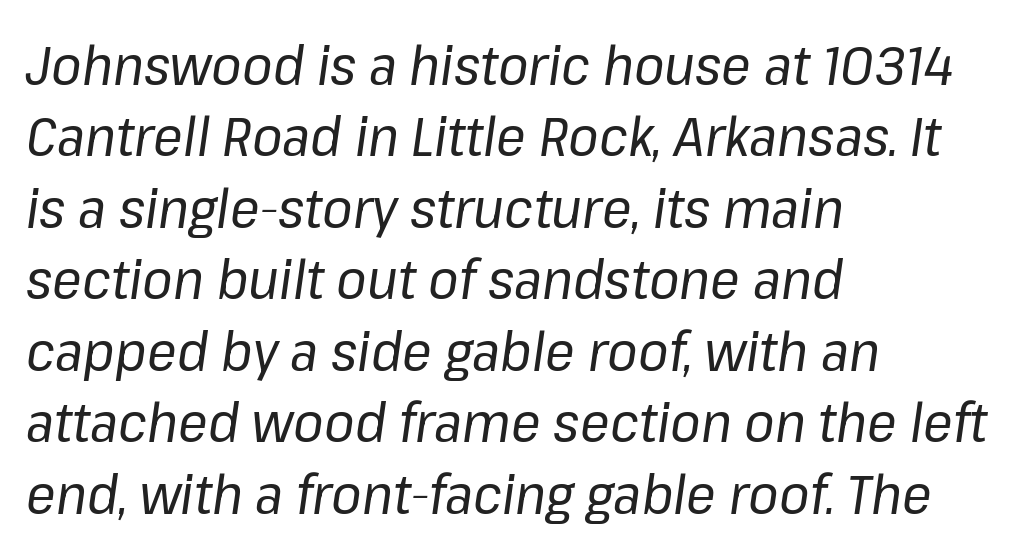
A light-to-regular cut is what we see here. Descenders are the only things crossing below the line. Letter spacing: default. Style check: oblique.
